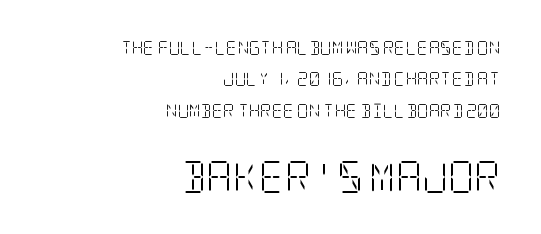
The image shows 32 px light, condensed serif type, upright; set right-aligned, loose line spacing (2.24x), normal letter spacing, not underlined; the second (bottom) block is 2.29x larger; low stroke contrast and a large x-height.
